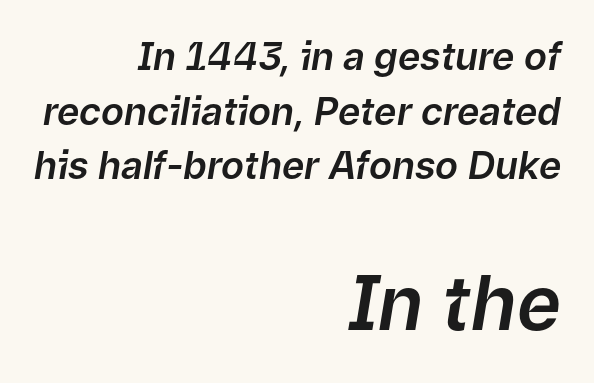
Q: Is the text italic (slanted)? A: Yes, it leans right by about 9 degrees.
Q: Is the text underlined? A: No.
Q: How is the paragraph aligned? A: Right-aligned.
Q: Is the spacing between letters normal or unusually wide? A: Normal.
Q: Is the spacing between lines tight, normal or loose? A: Normal.
Q: Which block of text is set in a larger size, the first (top) or the second (bottom)? A: The second (bottom) one.
Q: Width (condensed, normal, or wide)? A: Normal.
Q: Stroke contrast? A: Low.
Q: x-height? A: Medium.
Q: Monospaced? A: No.
